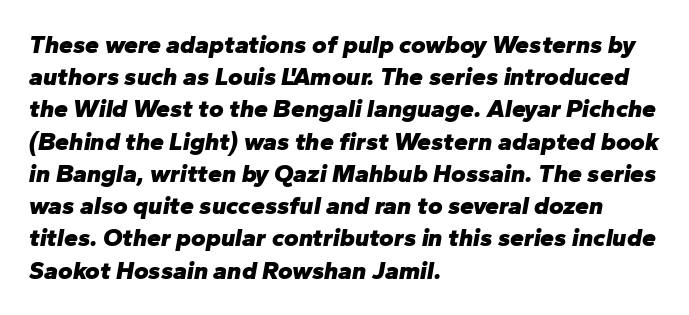
How heavy is the stroke? Heavy — this is a bold. The paragraph shown leans on its left margin. Horizontal bands of white between lines are of average thickness. The letterforms sit shoulder to shoulder at normal distance. The gap between lines stays unmarked.
